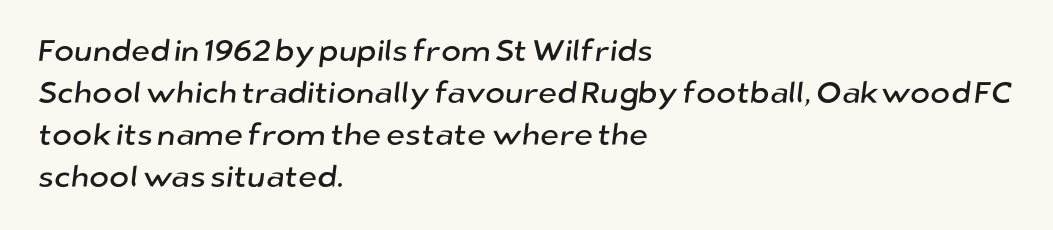
{"serif": "no", "width": "normal", "stroke_contrast": "low", "x_height": "medium", "monospaced": "no", "underline": "no", "align": "left", "line_spacing": "normal", "line_spacing_ratio": 1.4, "letter_spacing": "normal", "letter_spacing_em": 0.0, "glyph_px": 30}
